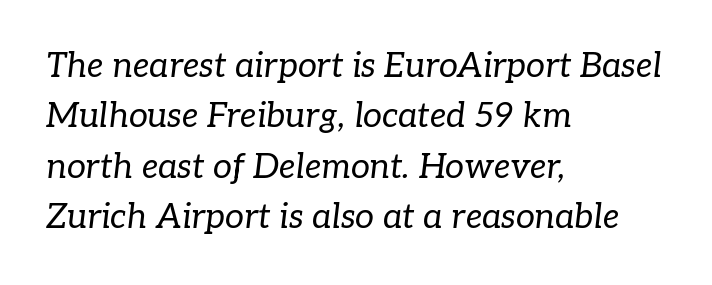
The block of text has a typical density, with ordinary space between rows. Stems here are at most as thick as an everyday book face. You could not count columns in this text — the font is proportionally spaced. Rule under the text: the space is simply empty.
